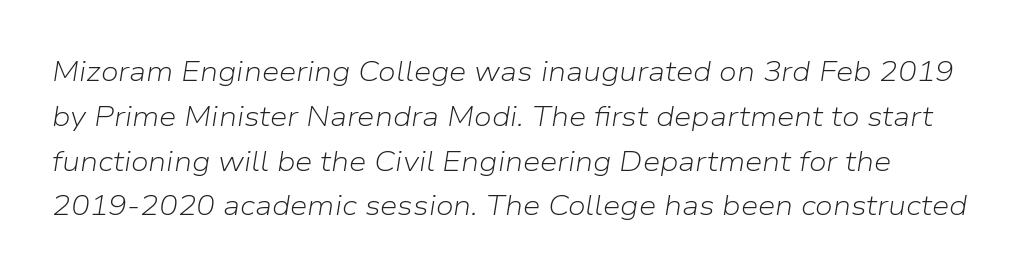
The image shows 28 px light type, italic (leaning right); set normal line spacing (1.6x), normal letter spacing, not underlined; low stroke contrast and a medium x-height.
